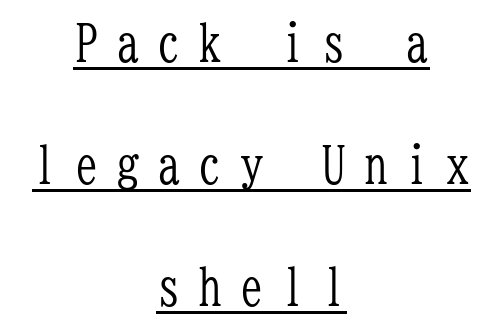
{"serif": "yes", "italic": "no", "bold": "no", "weight": "light", "width": "condensed", "stroke_contrast": "low", "x_height": "medium", "monospaced": "yes", "underline": "yes", "align": "center", "line_spacing": "loose", "line_spacing_ratio": 2.39, "letter_spacing": "wide", "letter_spacing_em": 0.31, "glyph_px": 51}
